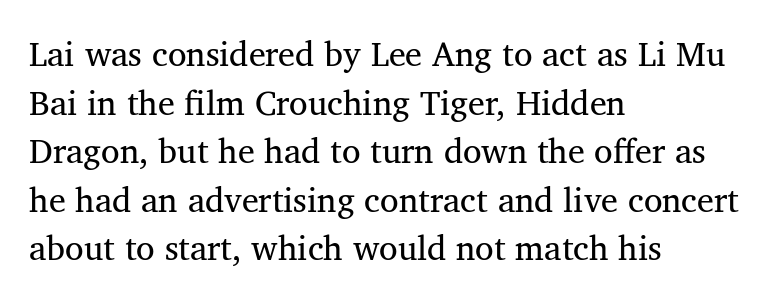
Q: Is the text bold? A: No.
Q: Is the text italic (slanted)? A: No, it is upright.
Q: Is the typeface a serif or a sans-serif typeface? A: Serif.
Q: Is the text underlined? A: No.
Q: How is the paragraph aligned? A: Left-aligned.
Q: Is the spacing between letters normal or unusually wide? A: Normal.
Q: Is the spacing between lines tight, normal or loose? A: Normal.
Q: Width (condensed, normal, or wide)? A: Normal.
Q: Stroke contrast? A: Medium.
Q: x-height? A: Medium.
Q: Monospaced? A: No.
